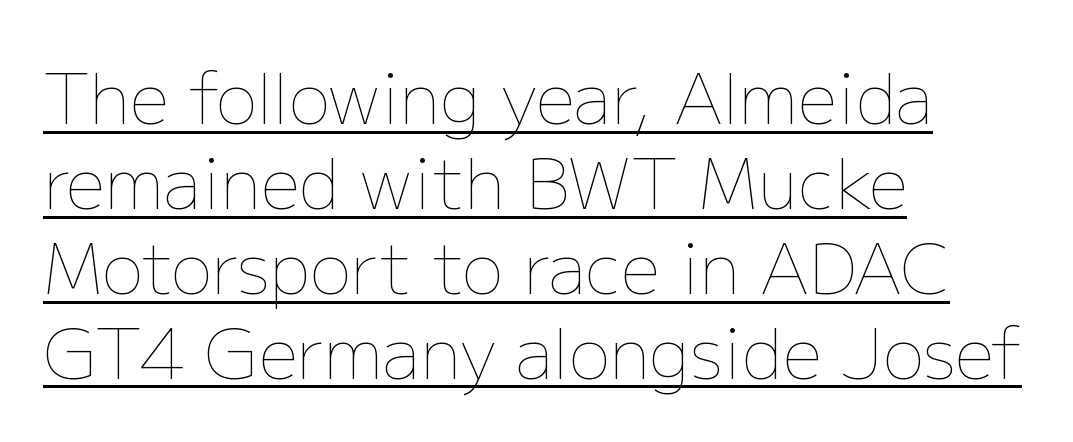
The image shows 69 px thin type, upright; set left-aligned, line spacing 1.23x, normal letter spacing, underlined; low stroke contrast and a medium x-height.
